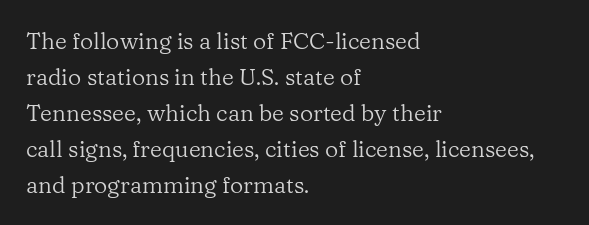
Q: Is the text bold? A: No.
Q: Is the text italic (slanted)? A: No, it is upright.
Q: Is the text underlined? A: No.
Q: How is the paragraph aligned? A: Left-aligned.
Q: Is the spacing between letters normal or unusually wide? A: Normal.
Q: Is the spacing between lines tight, normal or loose? A: Normal.
